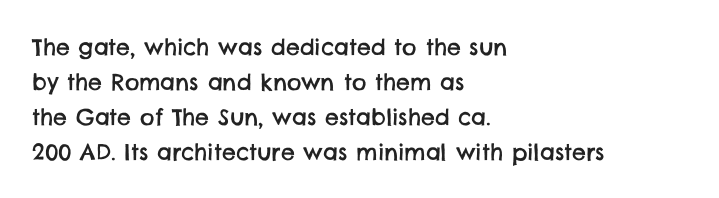
Layout note: lines flush left. Descenders are the only things crossing below the line. The vertical gap from one line to the next is medium. Caption: standard tracking, unaltered.
